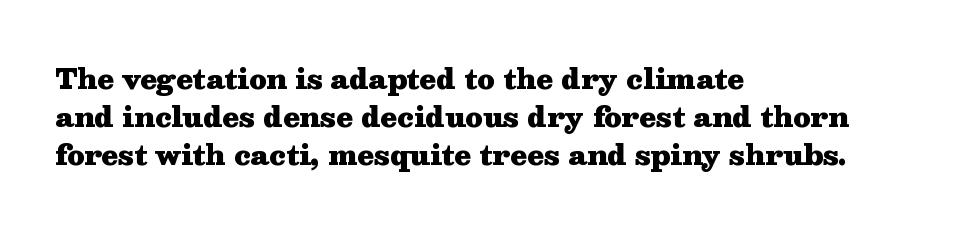
Q: Is the text bold? A: Yes.
Q: Is the text italic (slanted)? A: No, it is upright.
Q: Is the text underlined? A: No.
Q: How is the paragraph aligned? A: Left-aligned.
Q: Is the spacing between letters normal or unusually wide? A: Normal.
Q: Is the spacing between lines tight, normal or loose? A: Normal.
